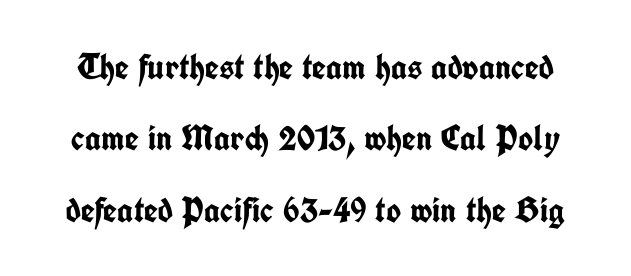
Tall strokes in this sample are plumb rather than angled. Default kerning and tracking; the words read as compact shapes. You can tell from the bare stems that sans-serif type was used. Check under the words: just untouched page. Compared with typical paragraphs, the rows here are farther apart. Caption: bold face, heavy strokes.
